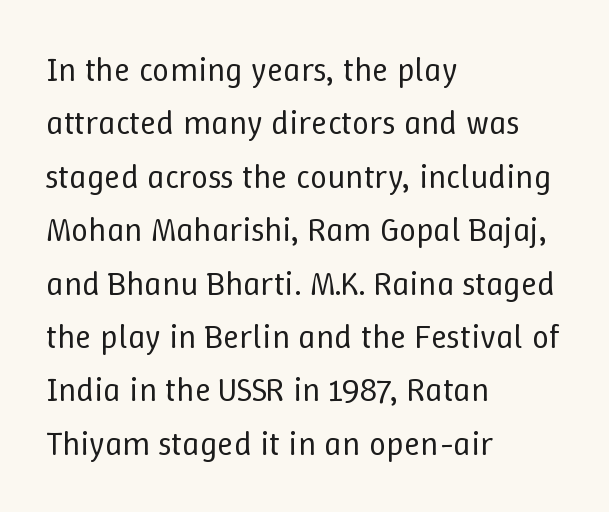
{"italic": "no", "bold": "no", "weight": "regular", "width": "normal", "stroke_contrast": "low", "x_height": "medium", "monospaced": "no", "underline": "no", "align": "left", "line_spacing": "normal", "line_spacing_ratio": 1.57, "letter_spacing": "normal", "letter_spacing_em": 0.0, "glyph_px": 34}
